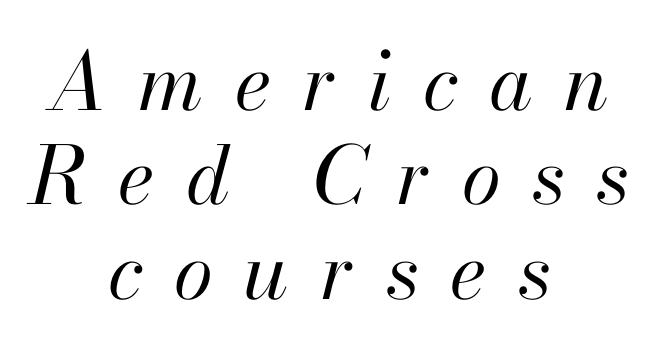
Q: Is the text bold? A: No.
Q: Is the text italic (slanted)? A: Yes, it leans right by about 13 degrees.
Q: Is the text underlined? A: No.
Q: How is the paragraph aligned? A: Centered.
Q: Is the spacing between letters normal or unusually wide? A: Unusually wide.
Q: Width (condensed, normal, or wide)? A: Normal.
Q: Stroke contrast? A: High.
Q: x-height? A: Small.
Q: Monospaced? A: No.
